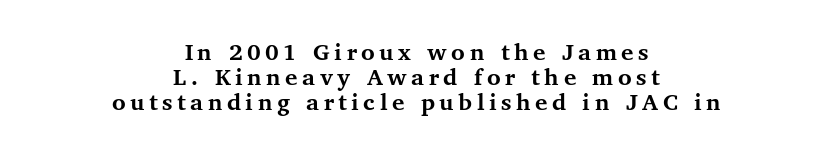
In terms of leading, this rendering errs on the cramped side. Posture: upright roman. The text block is weighted toward neither margin, spreading evenly from the middle. Honestly, there is no underline to notice here at all. A full-strength bold gives these letters their thick strokes.
